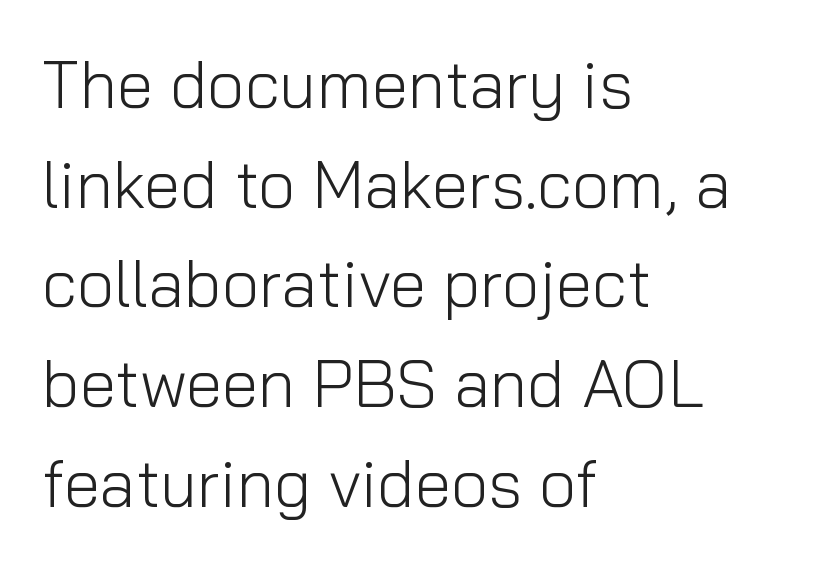
Q: Is the text bold? A: No.
Q: Is the text italic (slanted)? A: No, it is upright.
Q: Is the typeface a serif or a sans-serif typeface? A: Sans-serif.
Q: Is the text underlined? A: No.
Q: How is the paragraph aligned? A: Left-aligned.
Q: Is the spacing between letters normal or unusually wide? A: Normal.
Q: Is the spacing between lines tight, normal or loose? A: Normal.
Q: Width (condensed, normal, or wide)? A: Normal.
Q: Stroke contrast? A: Low.
Q: x-height? A: Medium.
Q: Monospaced? A: No.
